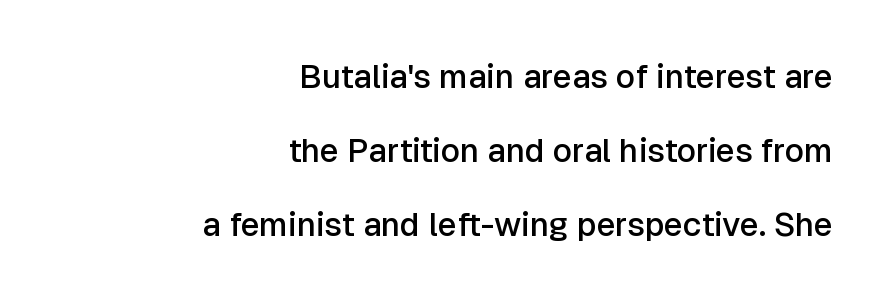
Layout note: lines flush right. The face used here is proportionally spaced, like ordinary book or web type. The foot of each line stays bare and open. Between one letter and the next there's only the usual sliver of space. Rendered with straight, roman letterforms.
